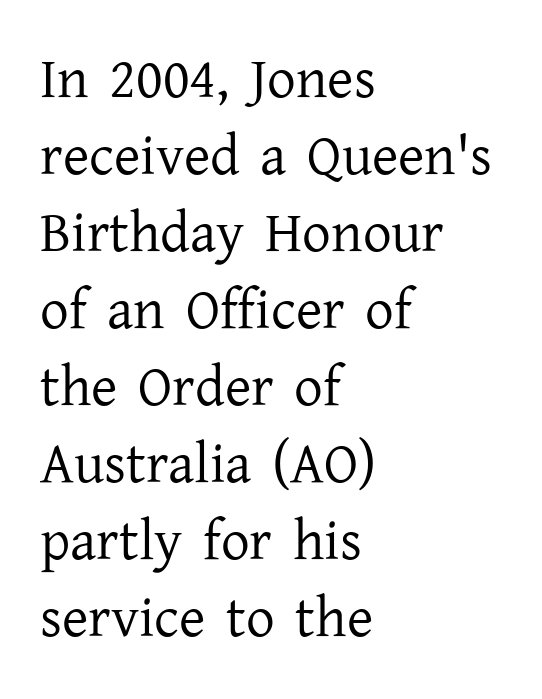
The image shows 57 px regular-weight serif type, upright; set left-aligned, normal line spacing (1.35x), normal letter spacing, not underlined; low stroke contrast and a medium x-height.
